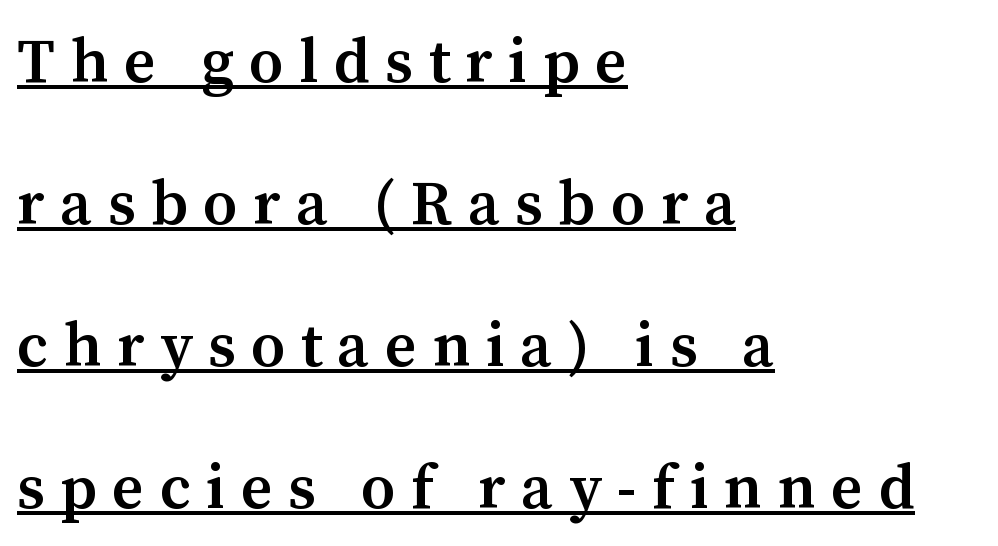
{"serif": "yes", "italic": "no", "bold": "semi", "weight": "semibold", "width": "normal", "stroke_contrast": "medium", "x_height": "medium", "monospaced": "no", "underline": "yes", "align": "left", "line_spacing": "loose", "line_spacing_ratio": 2.29, "letter_spacing": "wide", "letter_spacing_em": 0.25, "glyph_px": 62}
